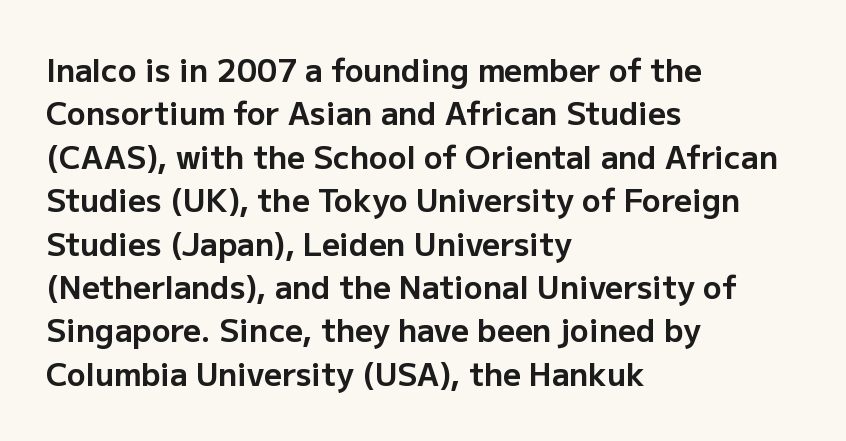
{"serif": "no", "italic": "no", "bold": "yes", "weight": "bold", "width": "normal", "stroke_contrast": "low", "x_height": "medium", "monospaced": "no", "underline": "no", "align": "left", "line_spacing": "normal", "line_spacing_ratio": 1.4, "letter_spacing": "normal", "letter_spacing_em": 0.0, "glyph_px": 31}
